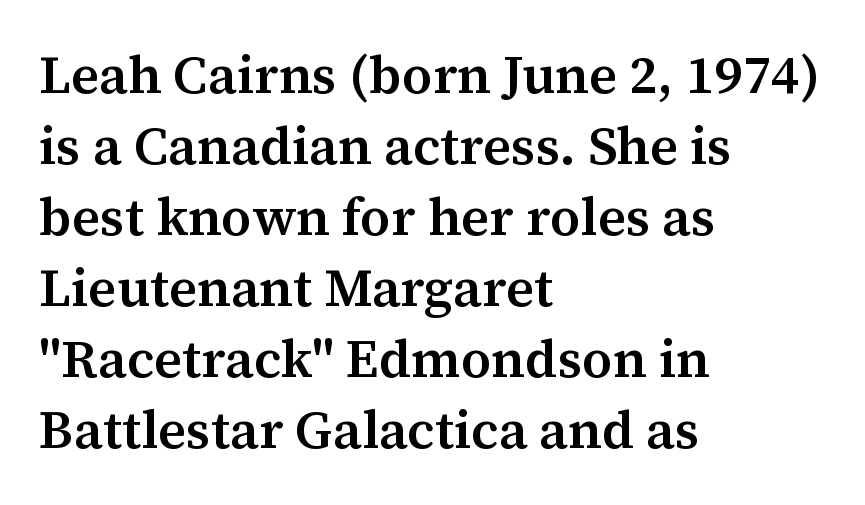
Baseline-to-baseline distance is the conventional proportion of letter height. The font's upright variant was chosen for this text. Which margin do the lines hug? The left one — the right edge is uneven. What weight is shown? A semibold, between regular and bold. This rendering employs a face with finishing strokes, i.e., a serif.
